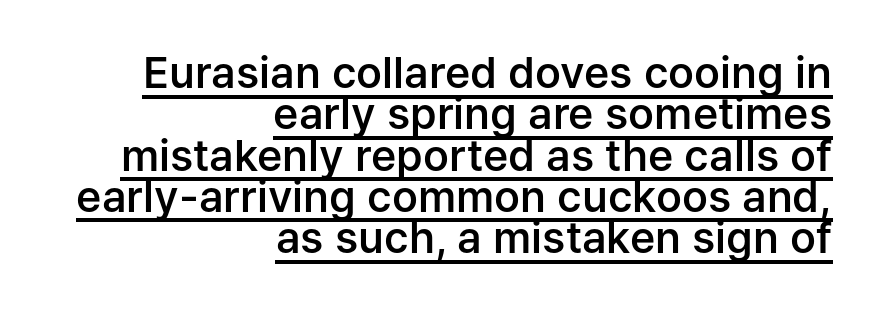
The rendering uses a semibold face; strokes are thickened but not to full bold. Is this a sans? Yes — the strokes have no serifs. Leading is clearly below the norm, producing a dense column. This sample has the flowing, uneven cadence of proportional lettering. The line texture is even and compact thanks to regular tracking. Layout note: lines flush right.
